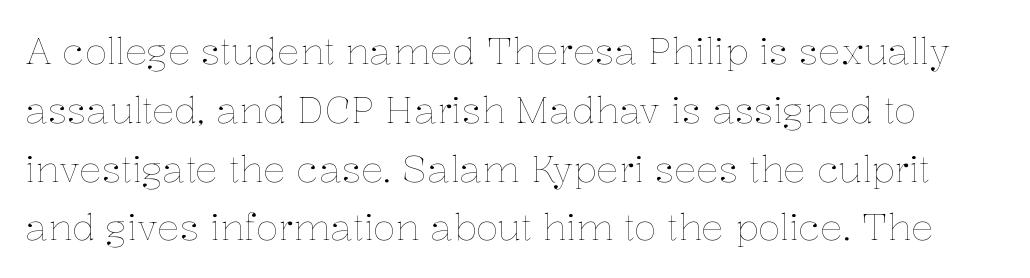
{"italic": "no", "bold": "no", "weight": "thin", "width": "normal", "stroke_contrast": "low", "x_height": "medium", "monospaced": "no", "underline": "no", "line_spacing": "normal", "line_spacing_ratio": 1.59, "letter_spacing": "normal", "letter_spacing_em": 0.0, "glyph_px": 37}
